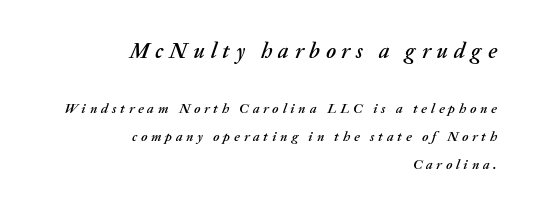
Students, observe: this is what heavily led, spacious text looks like. The zone under the glyphs is completely vacant. Which margin do the lines hug? The right one — the left edge is uneven. The rendering shrinks the type as you move from the upper chunk to the lower.
